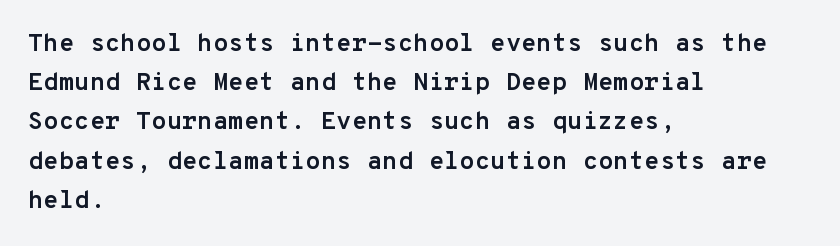
The image shows 25 px bold type, upright; set left-aligned, normal line spacing (1.57x), normal letter spacing, not underlined.
